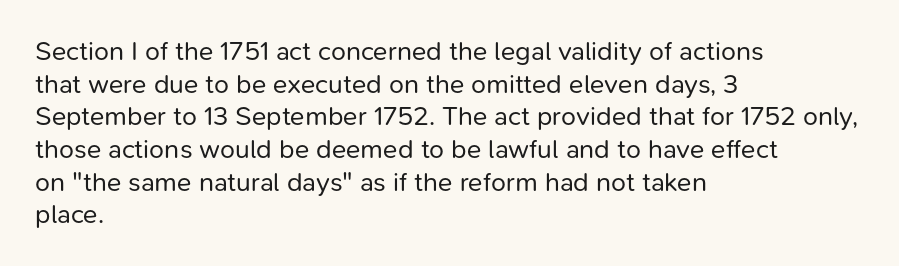
Q: Is the text bold? A: No.
Q: Is the text italic (slanted)? A: No, it is upright.
Q: Is the text underlined? A: No.
Q: How is the paragraph aligned? A: Left-aligned.
Q: Is the spacing between letters normal or unusually wide? A: Normal.
